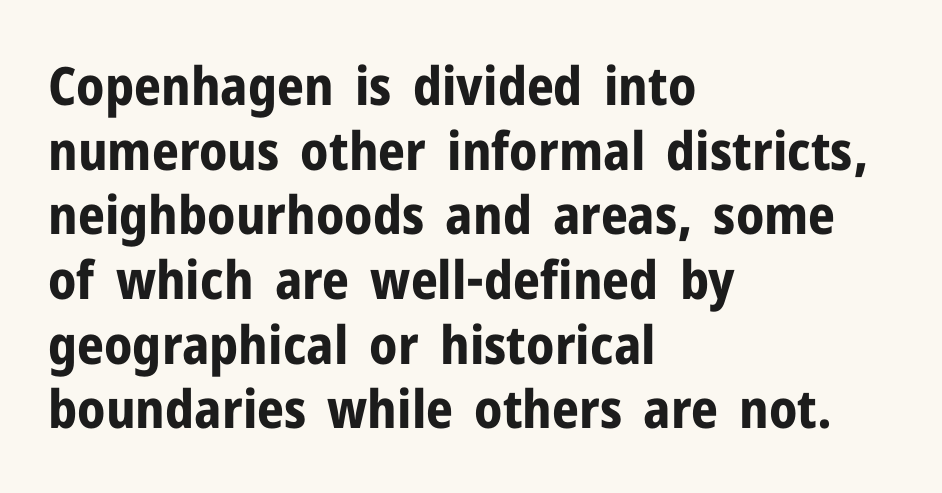
Beneath every word, the page is bare. Looks like regular typesetting: each glyph gets only the width it needs. Vertical strokes here are truly vertical. The strokes are fattened all the way to bold. Glyph-to-glyph distance matches everyday printed text.
